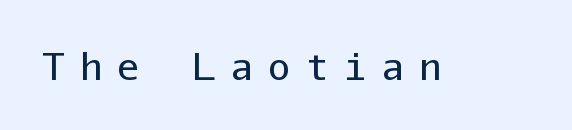
Q: Is the text bold? A: No.
Q: Is the text italic (slanted)? A: No, it is upright.
Q: Is the typeface a serif or a sans-serif typeface? A: Sans-serif.
Q: Is the text underlined? A: No.
Q: Is the spacing between letters normal or unusually wide? A: Unusually wide.
Q: Width (condensed, normal, or wide)? A: Normal.
Q: Stroke contrast? A: Low.
Q: x-height? A: Medium.
Q: Monospaced? A: Yes.
